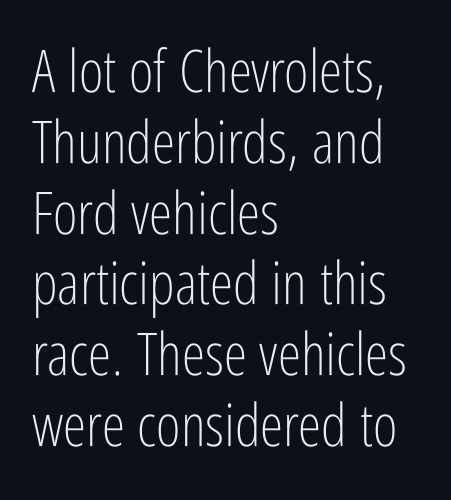
Q: Is the text bold? A: No.
Q: Is the text italic (slanted)? A: No, it is upright.
Q: Is the typeface a serif or a sans-serif typeface? A: Sans-serif.
Q: Is the text underlined? A: No.
Q: How is the paragraph aligned? A: Left-aligned.
Q: Is the spacing between letters normal or unusually wide? A: Normal.
Q: Width (condensed, normal, or wide)? A: Condensed.
Q: Stroke contrast? A: Low.
Q: x-height? A: Medium.
Q: Monospaced? A: No.
